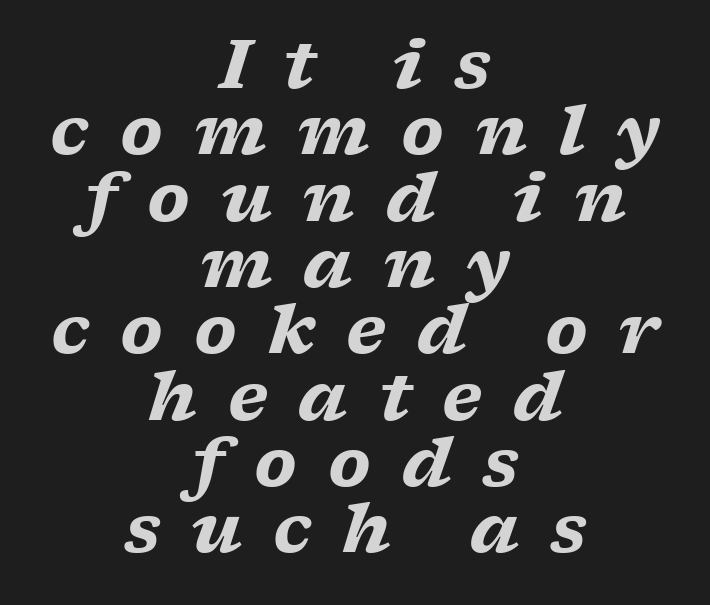
The image shows 67 px heavy, wide serif type, italic (leaning right); set centered, tight line spacing (0.99x), unusually wide letter spacing (+0.46 em), not underlined; low stroke contrast and a medium x-height.
